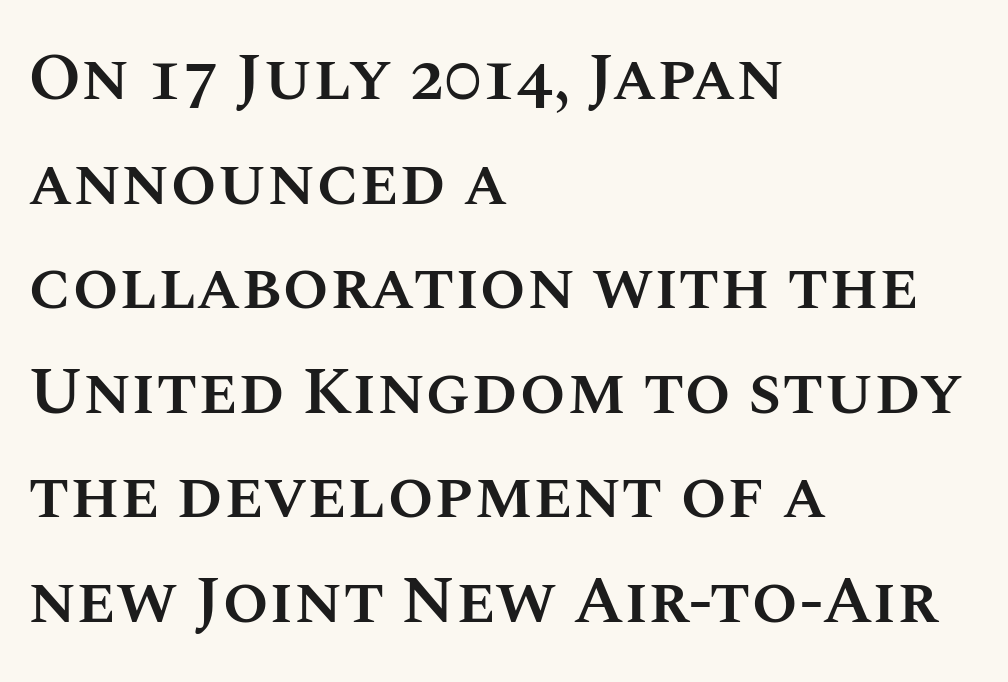
Q: Is the text bold? A: Semi-bold.
Q: Is the text italic (slanted)? A: No, it is upright.
Q: Is the text underlined? A: No.
Q: How is the paragraph aligned? A: Left-aligned.
Q: Is the spacing between letters normal or unusually wide? A: Normal.
Q: Is the spacing between lines tight, normal or loose? A: Normal.
Q: Width (condensed, normal, or wide)? A: Normal.
Q: Stroke contrast? A: Medium.
Q: x-height? A: Large.
Q: Monospaced? A: No.
